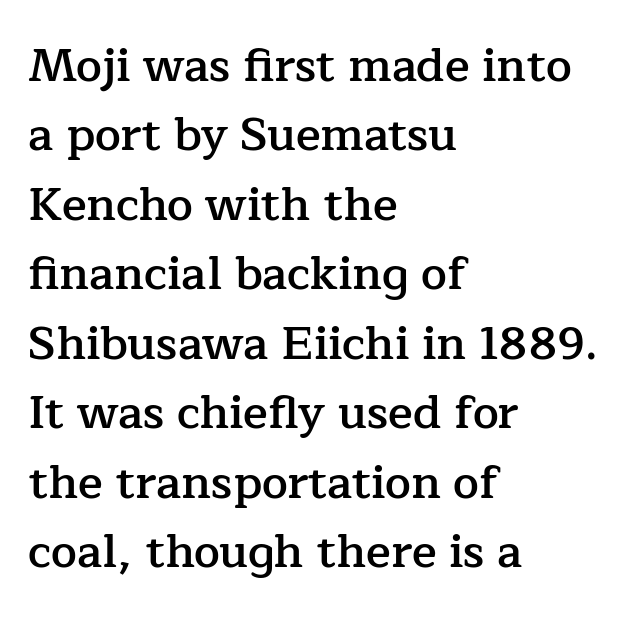
{"serif": "yes", "italic": "no", "bold": "semi", "weight": "semibold", "width": "normal", "stroke_contrast": "low", "x_height": "medium", "monospaced": "no", "underline": "no", "align": "left", "line_spacing": "normal", "line_spacing_ratio": 1.51, "letter_spacing": "normal", "letter_spacing_em": 0.0, "glyph_px": 46}
